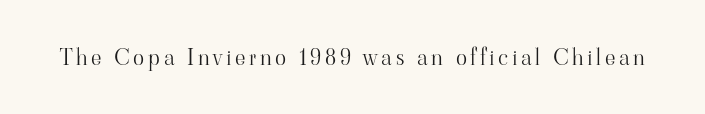
Honestly, there is no underline to notice here at all. This is roman type, the default non-slanted kind. Weight: not bold — regular or lighter.
